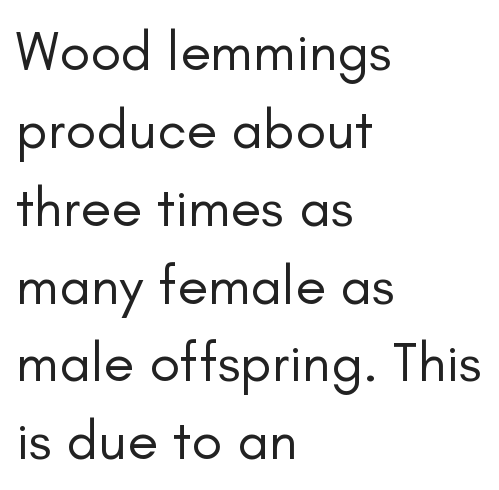
The image shows 56 px regular-weight sans-serif type, upright; set left-aligned, normal line spacing (1.39x), normal letter spacing, not underlined; low stroke contrast and a small x-height.
